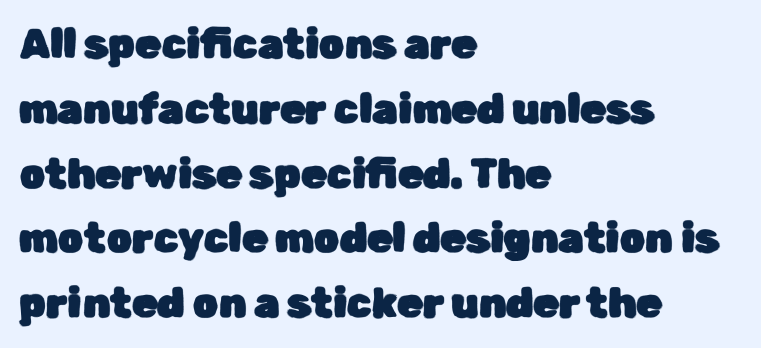
Q: Is the text italic (slanted)? A: No, it is upright.
Q: Is the typeface a serif or a sans-serif typeface? A: Sans-serif.
Q: Is the text underlined? A: No.
Q: How is the paragraph aligned? A: Left-aligned.
Q: Is the spacing between letters normal or unusually wide? A: Normal.
Q: Is the spacing between lines tight, normal or loose? A: Normal.
Q: Width (condensed, normal, or wide)? A: Normal.
Q: Stroke contrast? A: Low.
Q: x-height? A: Medium.
Q: Monospaced? A: No.
